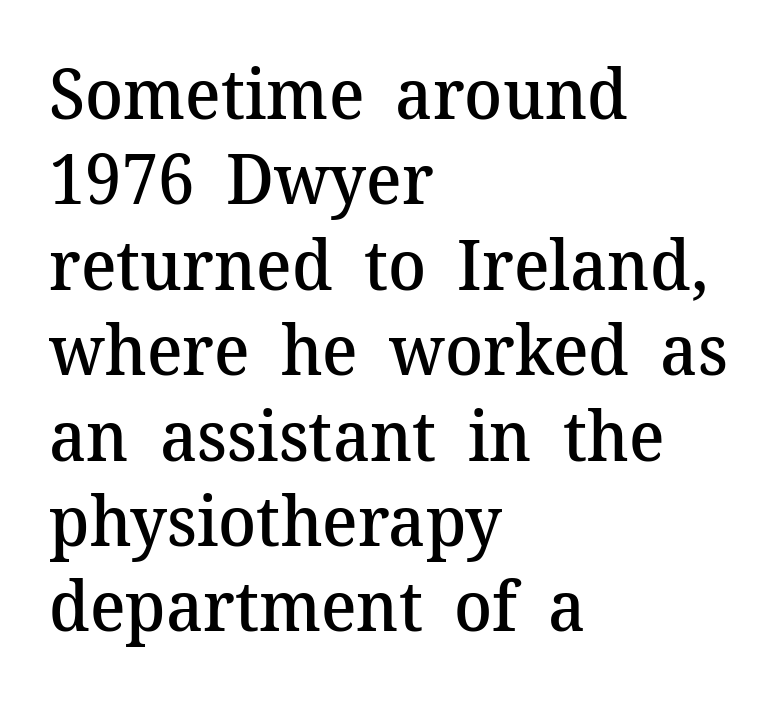
There is no visible air inserted between adjacent glyphs. Varying glyph widths throughout — classic text-font behaviour. Compared with an ordinary text face, these strokes are moderately heavier — a semibold. Rule under the text: the space is simply empty.
